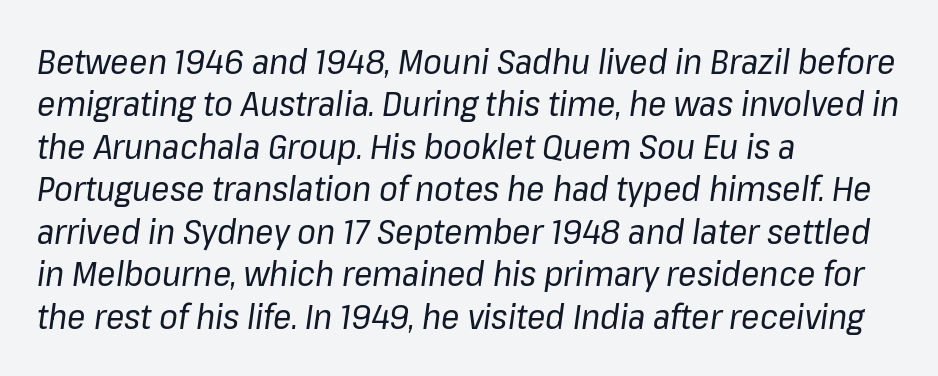
{"italic": "yes", "lean": "right", "slant_degrees": 8, "bold": "no", "weight": "regular", "width": "normal", "stroke_contrast": "low", "x_height": "medium", "monospaced": "no", "underline": "no", "align": "left", "line_spacing": "normal", "line_spacing_ratio": 1.25, "letter_spacing": "normal", "letter_spacing_em": 0.0, "glyph_px": 34}
